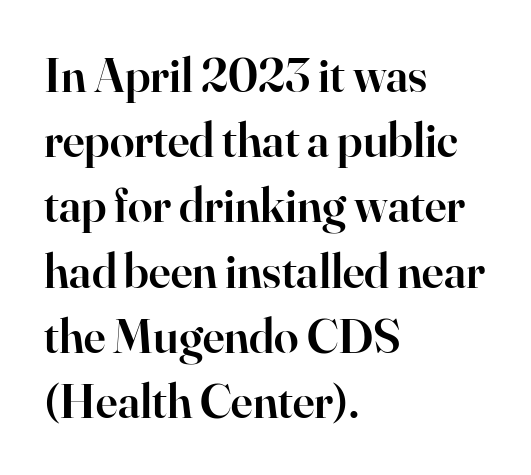
Q: Is the text bold? A: Semi-bold.
Q: Is the text italic (slanted)? A: No, it is upright.
Q: Is the typeface a serif or a sans-serif typeface? A: Serif.
Q: Is the text underlined? A: No.
Q: How is the paragraph aligned? A: Left-aligned.
Q: Is the spacing between letters normal or unusually wide? A: Normal.
Q: Is the spacing between lines tight, normal or loose? A: Normal.
Q: Width (condensed, normal, or wide)? A: Normal.
Q: Stroke contrast? A: High.
Q: x-height? A: Small.
Q: Monospaced? A: No.
